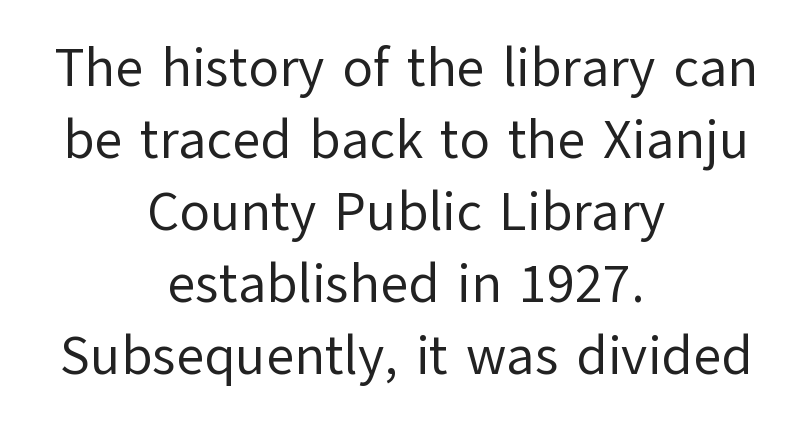
The image shows 55 px regular-weight sans-serif type, upright; set centered, normal line spacing (1.31x), normal letter spacing, not underlined; low stroke contrast and a medium x-height.
